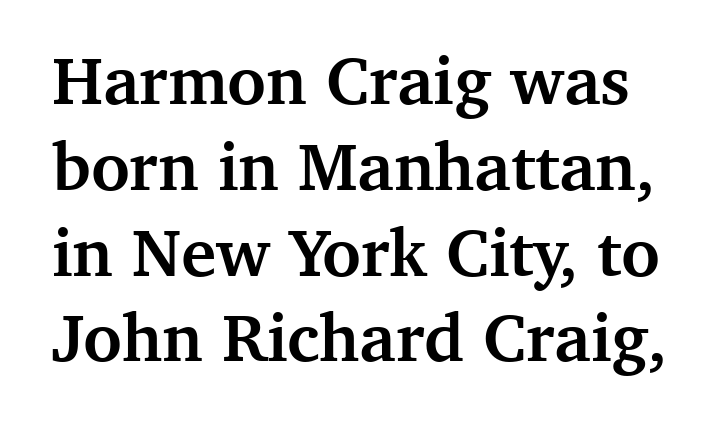
{"serif": "yes", "italic": "no", "bold": "yes", "weight": "semibold", "width": "normal", "stroke_contrast": "medium", "x_height": "medium", "monospaced": "no", "underline": "no", "line_spacing": "normal", "line_spacing_ratio": 1.28, "letter_spacing": "normal", "letter_spacing_em": 0.0, "glyph_px": 67}
